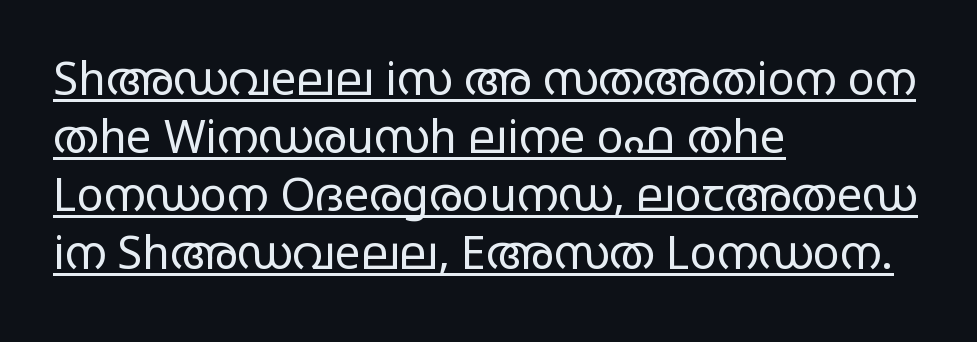
The image shows 45 px regular-weight, wide sans-serif type, upright; set left-aligned, normal line spacing (1.29x), normal letter spacing, underlined; low stroke contrast and a large x-height.
